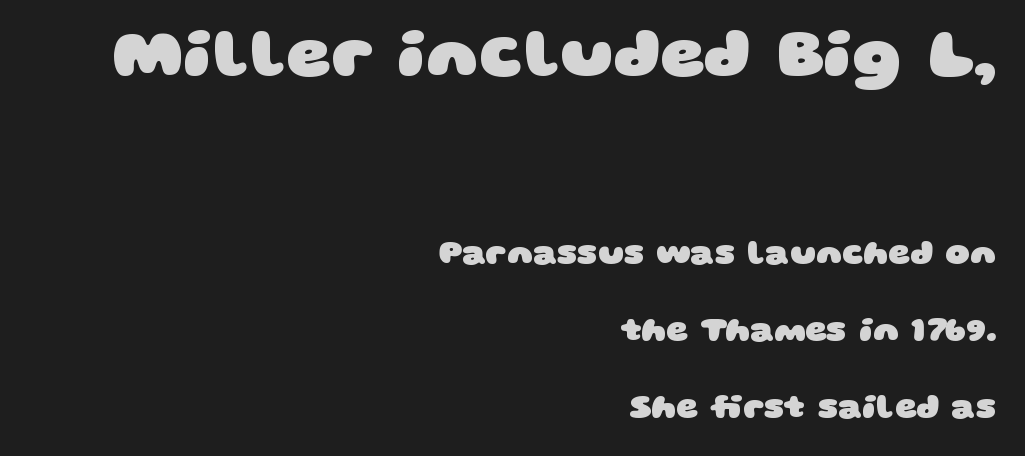
The glyphs in this specimen are sans serif. Underline: absent. The composition opens big and finishes small. Looks like regular typesetting: each glyph gets only the width it needs. Caption: standard tracking, unaltered.
